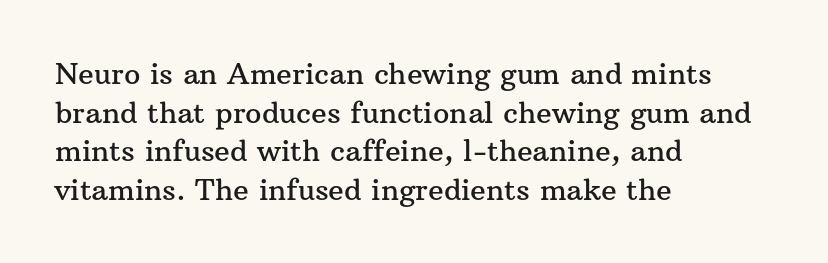
The image shows 29 px serif type, upright; set left-aligned, normal line spacing (1.33x), normal letter spacing, not underlined; medium stroke contrast and a medium x-height.
